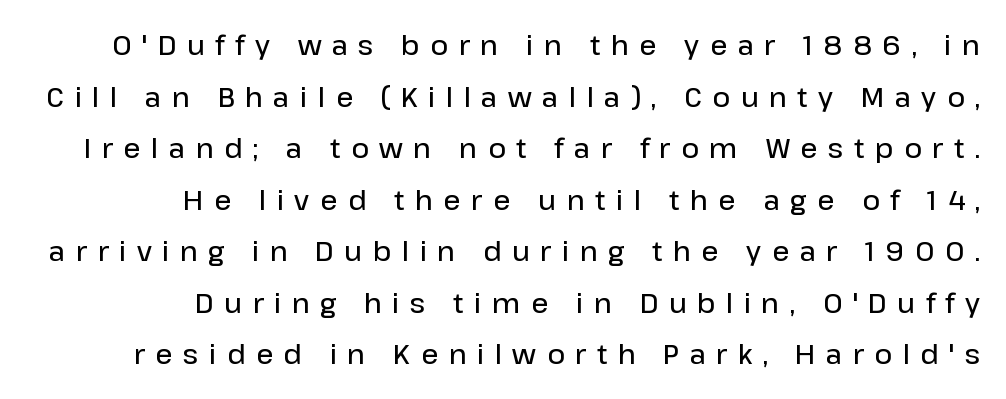
The image shows 27 px text type, upright; set right-aligned, loose line spacing (1.91x), unusually wide letter spacing (+0.39 em), not underlined.
